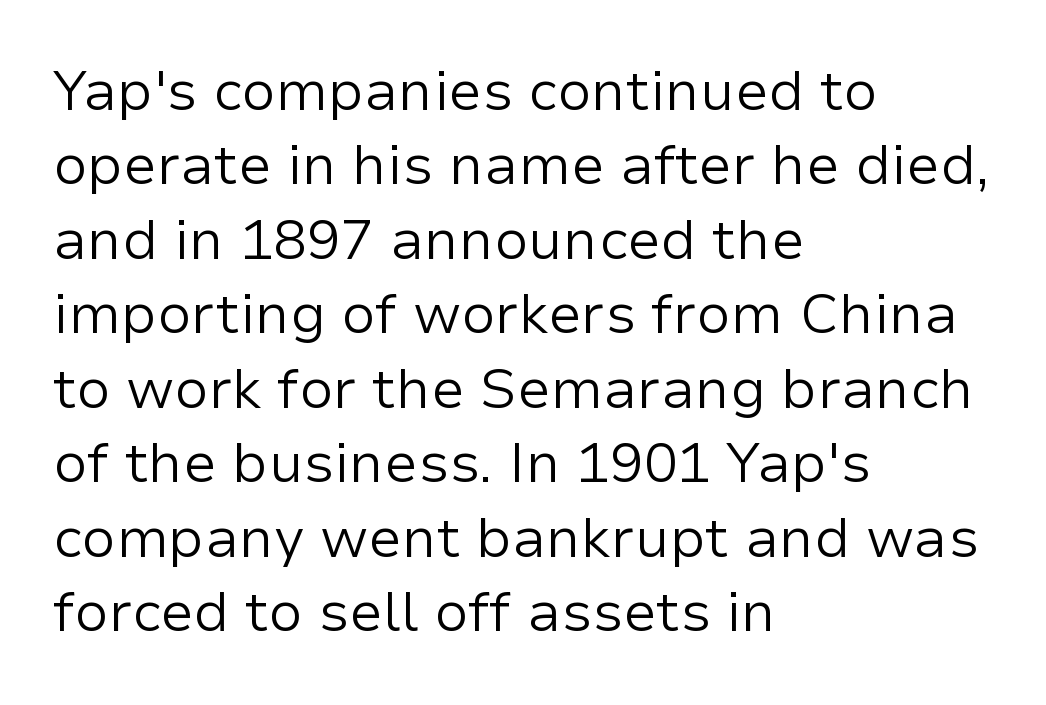
Is this a fixed-width face? No — the glyphs have proportional, varying widths. The typesetter chose a ragged-right arrangement here. The area under the type is left untouched. Is there much room between lines? A standard amount, neither cramped nor airy. It's the straight-up-and-down kind of type. Bold? No — there's no thickening of the strokes.
